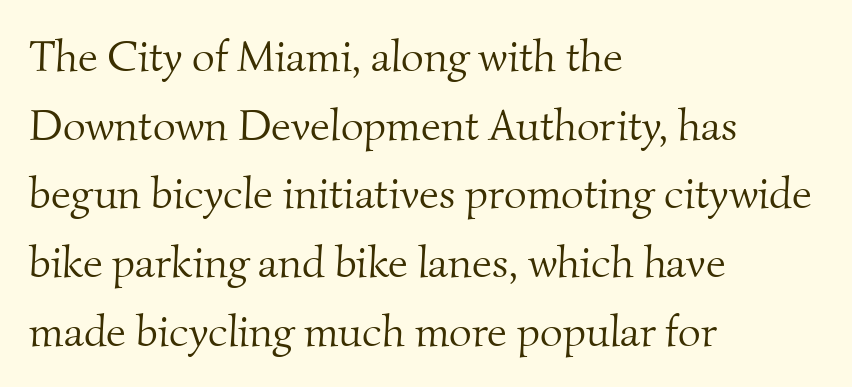
Q: Is the text bold? A: No.
Q: Is the typeface a serif or a sans-serif typeface? A: Serif.
Q: Is the text underlined? A: No.
Q: How is the paragraph aligned? A: Left-aligned.
Q: Is the spacing between letters normal or unusually wide? A: Normal.
Q: Is the spacing between lines tight, normal or loose? A: Normal.
Q: Width (condensed, normal, or wide)? A: Normal.
Q: Stroke contrast? A: Medium.
Q: x-height? A: Small.
Q: Monospaced? A: No.
